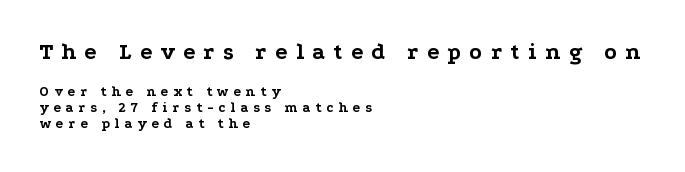
The image shows 23 px bold type, upright; set left-aligned, tight line spacing (1.13x), unusually wide letter spacing (+0.36 em), not underlined; the first (top) block is 1.64x larger.
